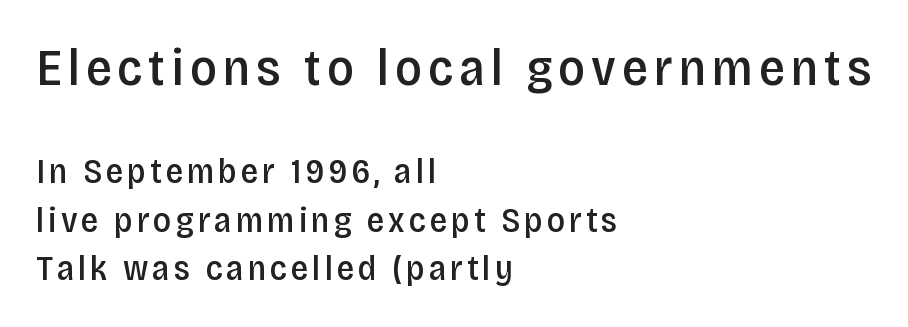
The typography opts for an upright posture over an oblique one. Observe the absence of serifs on each vertical stroke in this sample. Stroke thickness is moderately raised; the sample reads as semibold. Between these two stacked blocks, the higher one wins on size.
